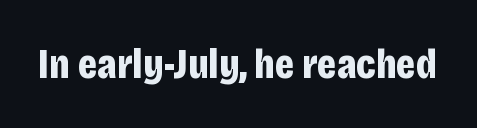
Decoration check: the copy has no underline. Short note: letters normally spaced. Looks like regular typesetting: each glyph gets only the width it needs. Nothing sits at the stroke ends, so this counts as sans-serif. Ordinary non-slanted type is in use. Summary of weight: heavy, a full bold.
